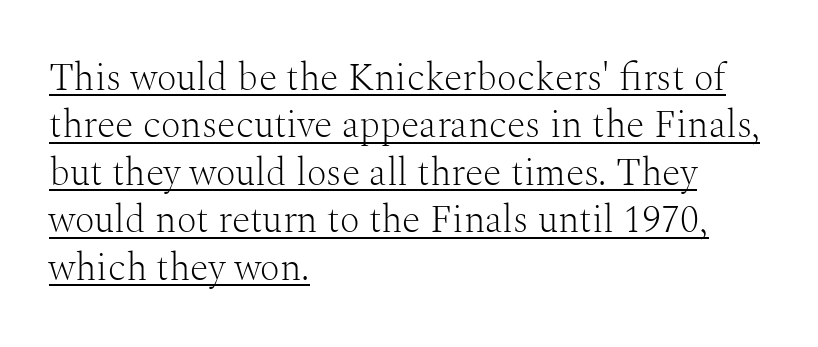
The image shows 38 px light serif type, upright; set left-aligned, normal line spacing (1.25x), normal letter spacing, underlined; medium stroke contrast and a medium x-height.
